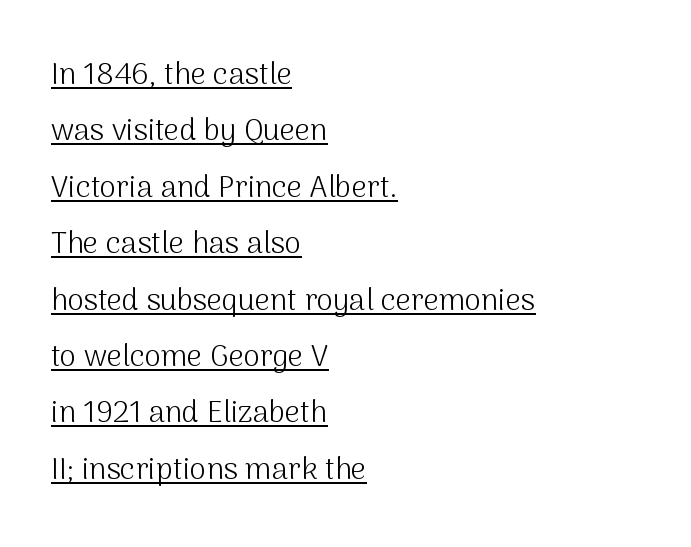
The image shows 30 px light sans-serif type, upright; set left-aligned, line spacing 1.88x, normal letter spacing, underlined; medium stroke contrast and a medium x-height.
